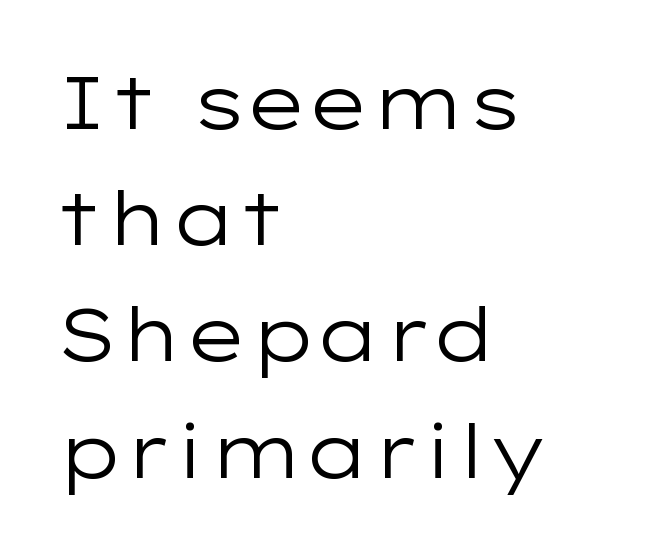
The rag falls on the right side of this text block. A roman cut, with each character standing at attention. This sample has the flowing, uneven cadence of proportional lettering. Compared with typical paragraphs, the rows here are spaced about the same. The gaps between neighbouring characters are ordinary and unremarkable.
